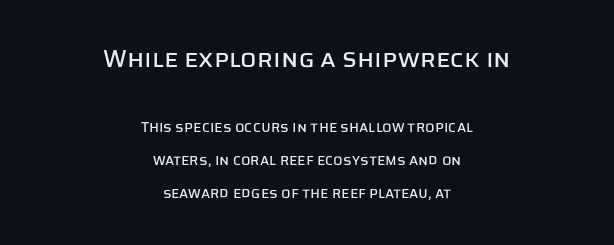
{"italic": "no", "underline": "no", "align": "center", "line_spacing": "loose", "line_spacing_ratio": 2.39, "letter_spacing": "normal", "letter_spacing_em": 0.0, "larger_block": "first", "size_ratio": 1.71, "glyph_px": 24}
